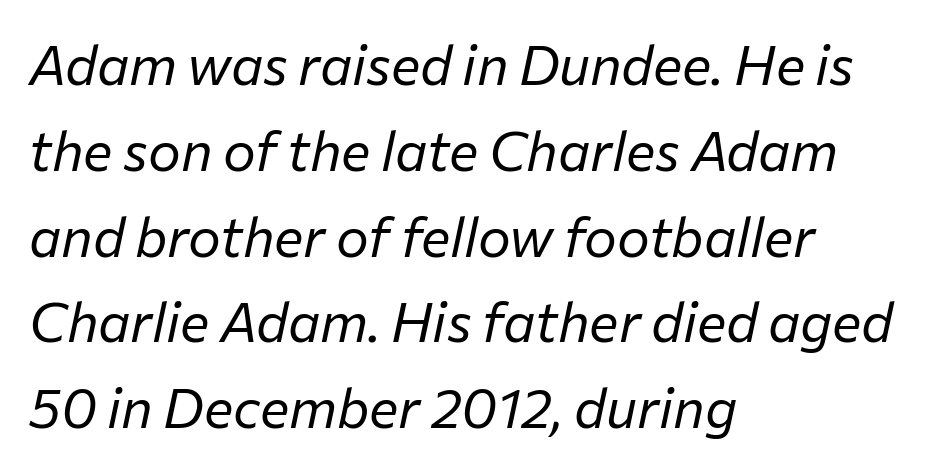
The image shows 55 px regular-weight type, italic (leaning right); set left-aligned, normal line spacing (1.56x), normal letter spacing, not underlined; low stroke contrast and a medium x-height.
